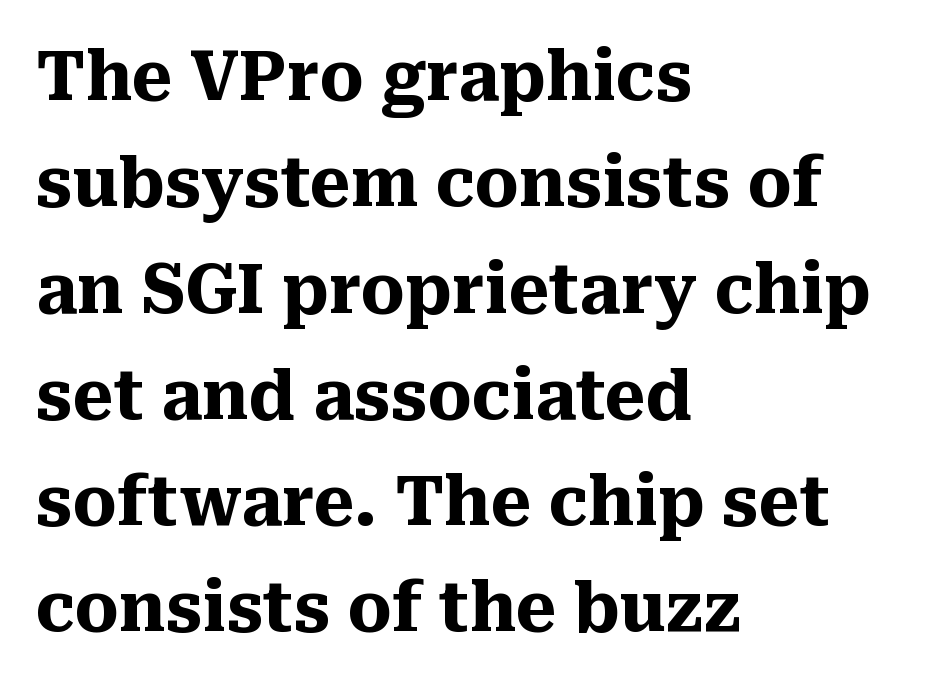
Q: Is the text bold? A: Yes.
Q: Is the text italic (slanted)? A: No, it is upright.
Q: Is the typeface a serif or a sans-serif typeface? A: Serif.
Q: Is the text underlined? A: No.
Q: How is the paragraph aligned? A: Left-aligned.
Q: Is the spacing between letters normal or unusually wide? A: Normal.
Q: Is the spacing between lines tight, normal or loose? A: Normal.
Q: Width (condensed, normal, or wide)? A: Normal.
Q: Stroke contrast? A: Medium.
Q: x-height? A: Medium.
Q: Monospaced? A: No.
